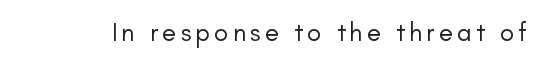
{"italic": "no", "bold": "no", "underline": "no", "glyph_px": 26}
